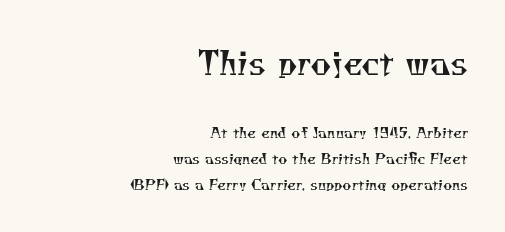
Layout note: lines flush right. Each letter keeps its own natural width here, so spacing adapts to shape. Bigger letters appear in the top chunk; the bottom chunk is reduced. This rendering employs a face with finishing strokes, i.e., a serif.
